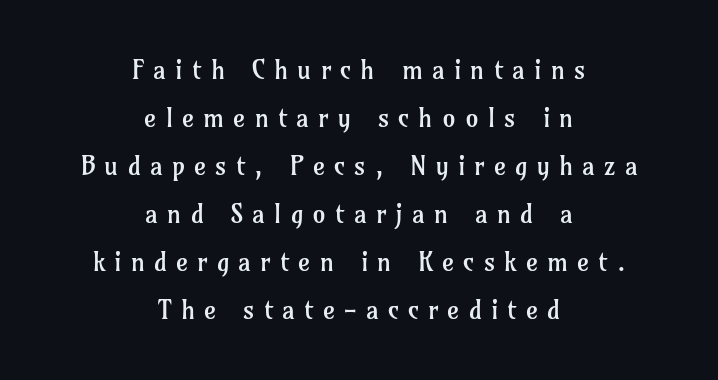
{"italic": "no", "bold": "no", "underline": "no", "align": "center", "line_spacing_ratio": 1.85, "letter_spacing": "wide", "letter_spacing_em": 0.35, "glyph_px": 26}
